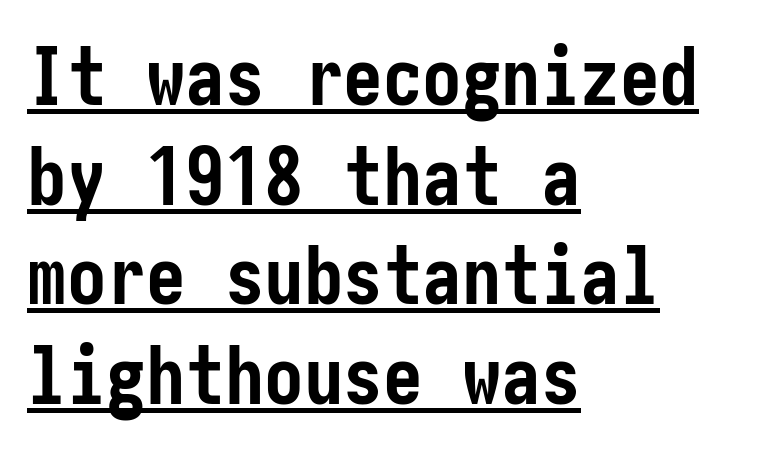
The image shows 79 px semibold, condensed sans-serif type, upright; set left-aligned, normal line spacing (1.26x), normal letter spacing, underlined; low stroke contrast and a medium x-height.
